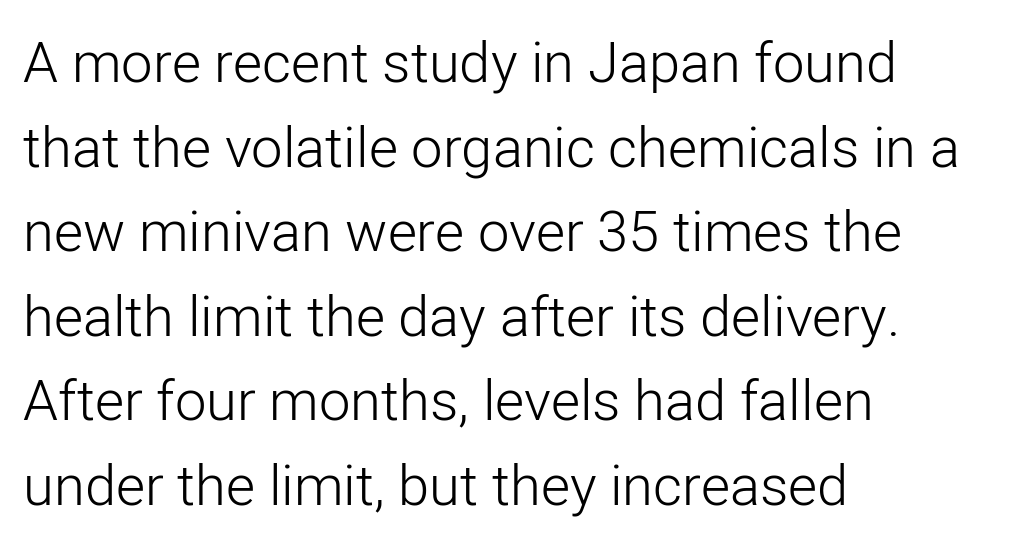
{"serif": "no", "italic": "no", "bold": "no", "weight": "light", "width": "normal", "stroke_contrast": "low", "x_height": "medium", "monospaced": "no", "underline": "no", "align": "left", "line_spacing": "normal", "line_spacing_ratio": 1.51, "letter_spacing": "normal", "letter_spacing_em": 0.0, "glyph_px": 56}
